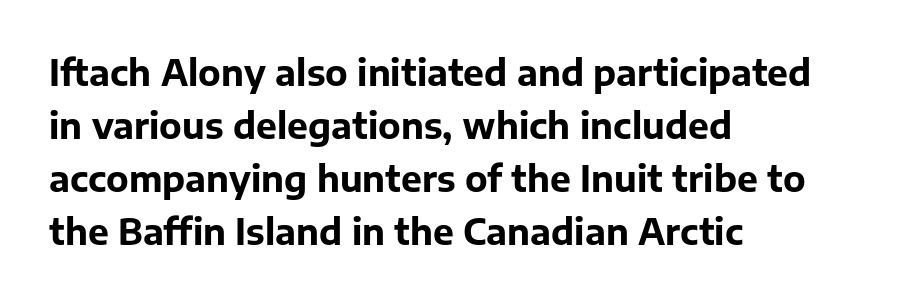
The image shows 35 px bold sans-serif type, upright; set left-aligned, normal line spacing (1.51x), normal letter spacing, not underlined; low stroke contrast and a medium x-height.
